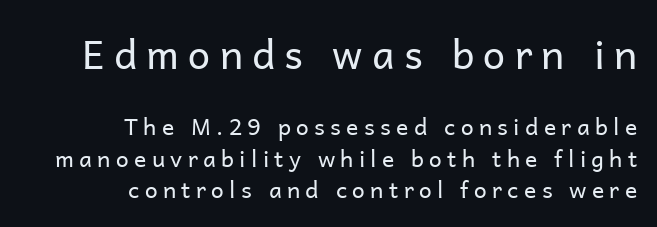
{"serif": "no", "italic": "no", "bold": "no", "weight": "regular", "width": "normal", "stroke_contrast": "low", "x_height": "medium", "monospaced": "no", "underline": "no", "align": "right", "line_spacing": "normal", "line_spacing_ratio": 1.36, "letter_spacing": "wide", "letter_spacing_em": 0.23, "larger_block": "first", "size_ratio": 1.74, "glyph_px": 40}
